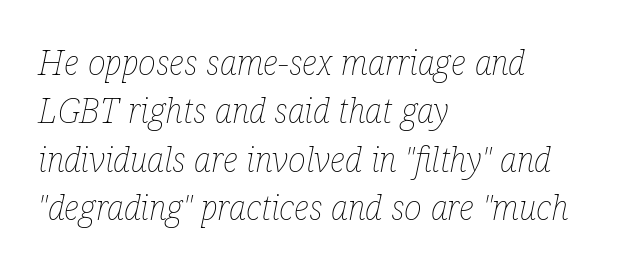
The image shows 34 px thin, condensed type, italic (leaning right); set left-aligned, normal line spacing (1.42x), normal letter spacing, not underlined; low stroke contrast and a medium x-height.
